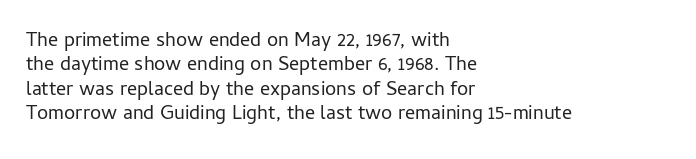
{"italic": "no", "bold": "no", "underline": "no", "align": "left", "line_spacing_ratio": 1.22, "letter_spacing": "normal", "letter_spacing_em": 0.0, "glyph_px": 20}
